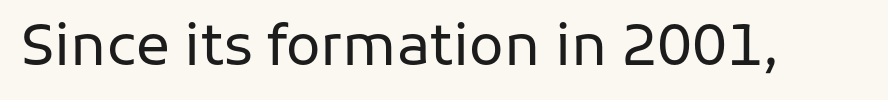
{"serif": "no", "italic": "no", "bold": "no", "weight": "regular", "width": "normal", "stroke_contrast": "low", "x_height": "medium", "monospaced": "no", "underline": "no", "letter_spacing": "normal", "letter_spacing_em": 0.0, "glyph_px": 57}
